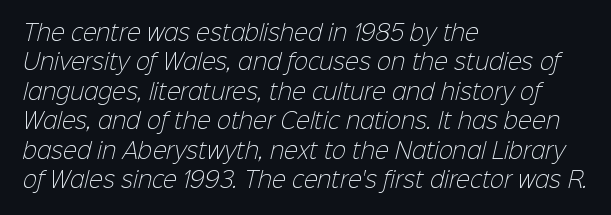
{"bold": "no", "underline": "no", "align": "left", "line_spacing": "normal", "line_spacing_ratio": 1.4, "letter_spacing": "normal", "letter_spacing_em": 0.0, "glyph_px": 21}
